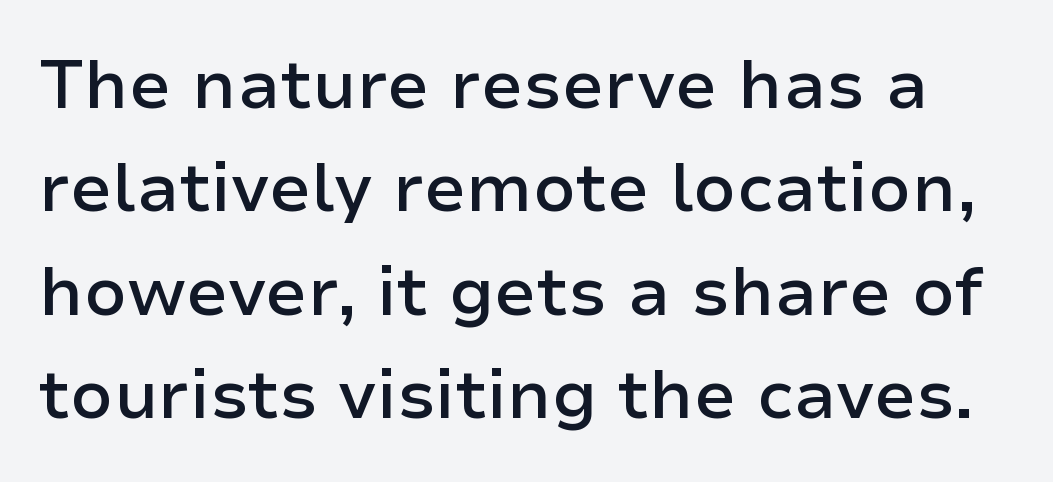
{"serif": "no", "italic": "no", "bold": "semi", "weight": "semibold", "width": "normal", "stroke_contrast": "low", "x_height": "medium", "monospaced": "no", "underline": "no", "line_spacing": "normal", "line_spacing_ratio": 1.52, "letter_spacing": "normal", "letter_spacing_em": 0.0, "glyph_px": 68}
